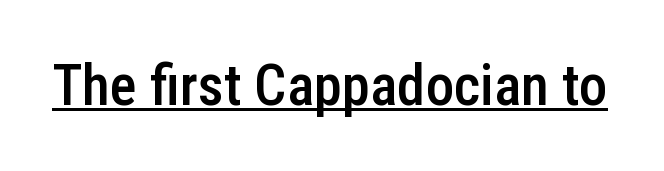
The image shows 57 px semibold, condensed sans-serif type, upright; set normal letter spacing, underlined; low stroke contrast and a medium x-height.
